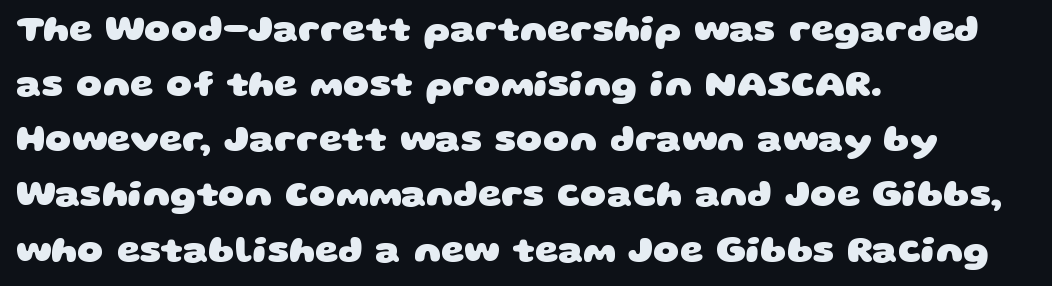
The image shows 37 px heavy, wide sans-serif type; set left-aligned, normal line spacing (1.49x), normal letter spacing, not underlined; low stroke contrast and a large x-height.
